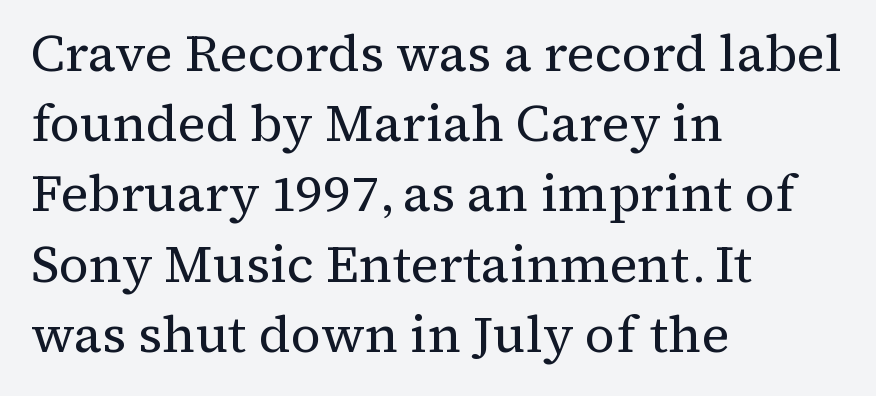
{"serif": "yes", "italic": "no", "bold": "no", "weight": "regular", "width": "normal", "stroke_contrast": "medium", "x_height": "medium", "monospaced": "no", "underline": "no", "align": "left", "line_spacing": "normal", "line_spacing_ratio": 1.35, "letter_spacing": "normal", "letter_spacing_em": 0.0, "glyph_px": 52}
